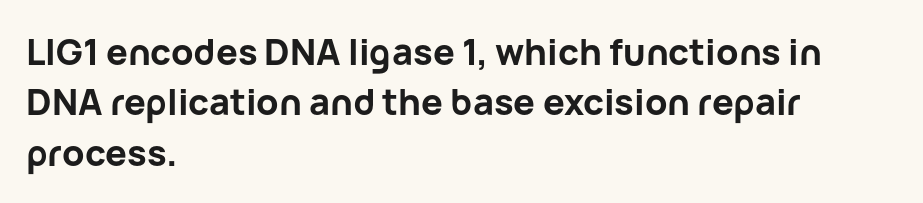
Q: Is the text bold? A: Yes.
Q: Is the text italic (slanted)? A: No, it is upright.
Q: Is the typeface a serif or a sans-serif typeface? A: Sans-serif.
Q: Is the text underlined? A: No.
Q: How is the paragraph aligned? A: Left-aligned.
Q: Is the spacing between letters normal or unusually wide? A: Normal.
Q: Is the spacing between lines tight, normal or loose? A: Normal.
Q: Width (condensed, normal, or wide)? A: Normal.
Q: Stroke contrast? A: Low.
Q: x-height? A: Medium.
Q: Monospaced? A: No.
